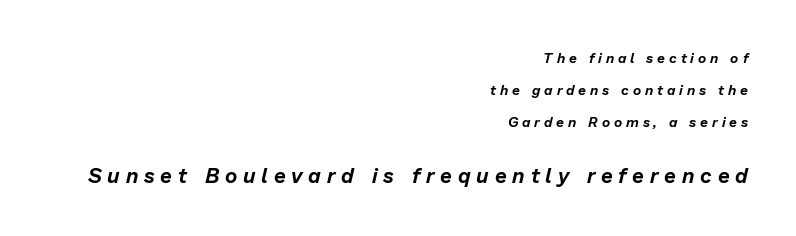
Q: Is the text italic (slanted)? A: Yes, it leans right by about 13 degrees.
Q: Is the text underlined? A: No.
Q: How is the paragraph aligned? A: Right-aligned.
Q: Is the spacing between letters normal or unusually wide? A: Unusually wide.
Q: Is the spacing between lines tight, normal or loose? A: Loose.
Q: Which block of text is set in a larger size, the first (top) or the second (bottom)? A: The second (bottom) one.
